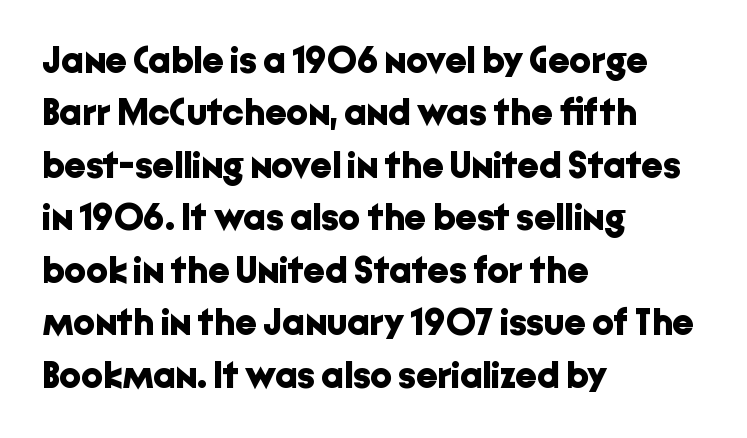
The image shows 38 px bold sans-serif type, upright; set left-aligned, normal line spacing (1.38x), normal letter spacing, not underlined; low stroke contrast and a medium x-height.
